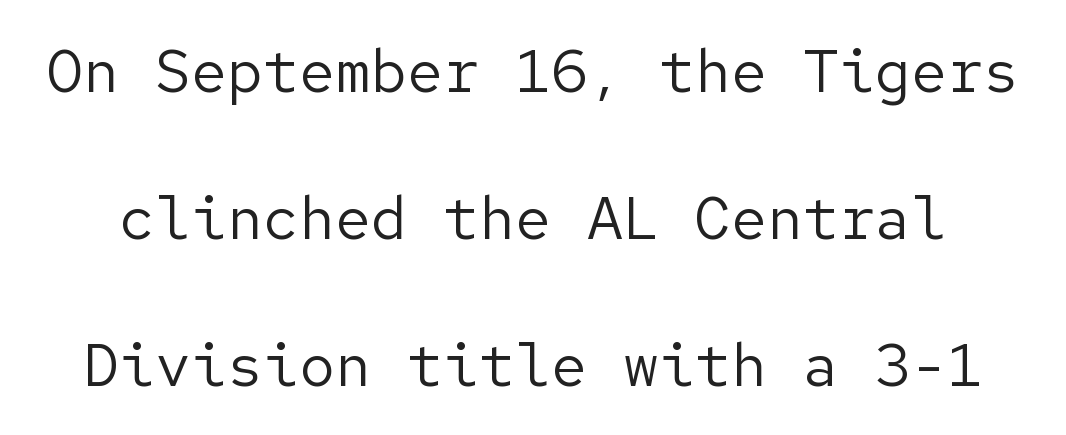
{"serif": "no", "italic": "no", "bold": "no", "weight": "regular", "width": "normal", "stroke_contrast": "low", "x_height": "medium", "underline": "no", "line_spacing": "loose", "line_spacing_ratio": 2.45, "letter_spacing": "normal", "letter_spacing_em": 0.0, "glyph_px": 60}
